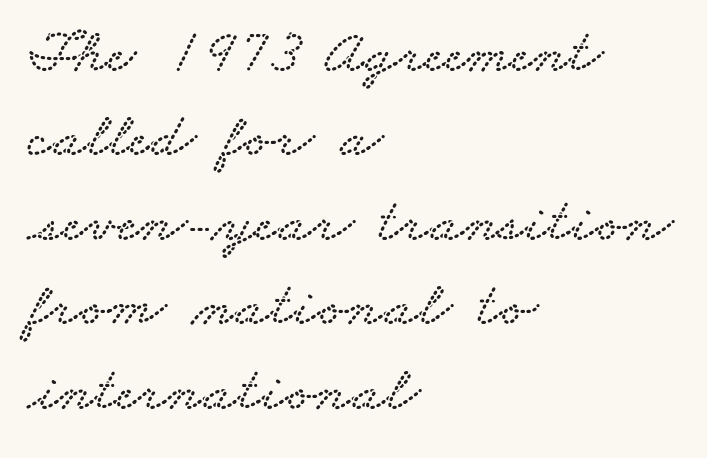
Q: Is the typeface a serif or a sans-serif typeface? A: Serif.
Q: Is the text underlined? A: No.
Q: How is the paragraph aligned? A: Left-aligned.
Q: Is the spacing between letters normal or unusually wide? A: Normal.
Q: Is the spacing between lines tight, normal or loose? A: Normal.
Q: Width (condensed, normal, or wide)? A: Wide.
Q: Stroke contrast? A: Low.
Q: x-height? A: Small.
Q: Monospaced? A: No.
